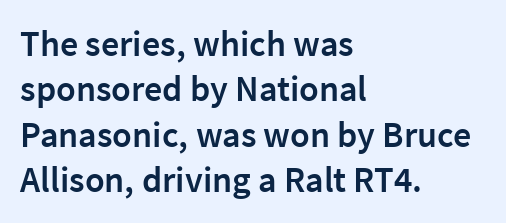
This sample uses an upright cut, with every glyph sitting square on the baseline. Compared with an ordinary text face, these strokes are moderately heavier — a semibold. These lines keep a tight, regular rhythm from letter to letter. Serif or sans? Sans — the stroke terminals are bare. Honestly, the row spacing looks completely unremarkable. All the whitespace from short lines collects on the right.
